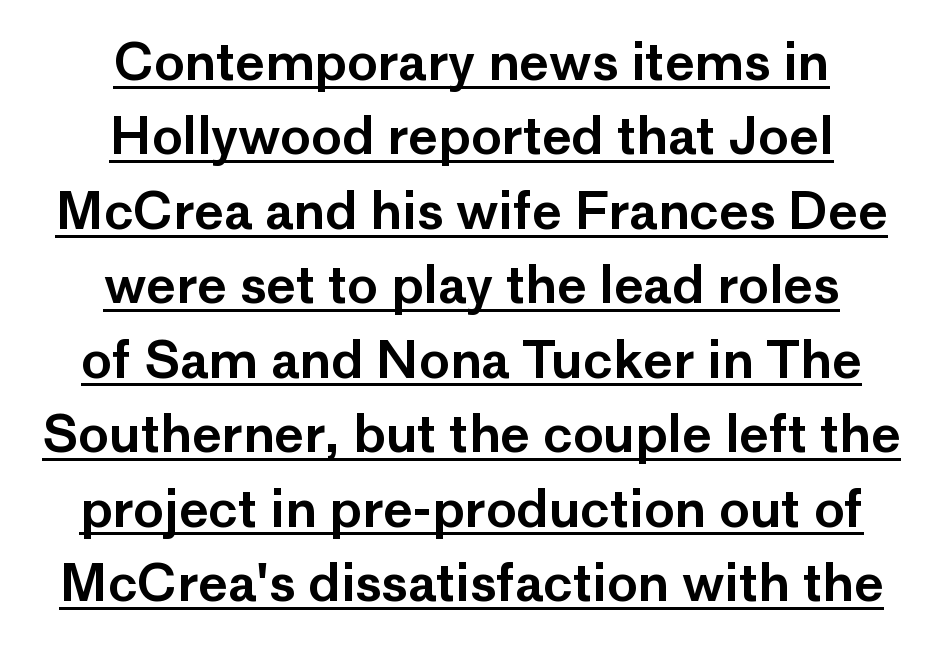
{"serif": "no", "italic": "no", "width": "normal", "stroke_contrast": "low", "x_height": "medium", "monospaced": "no", "underline": "yes", "align": "center", "line_spacing": "normal", "line_spacing_ratio": 1.46, "letter_spacing": "normal", "letter_spacing_em": 0.0, "glyph_px": 51}
